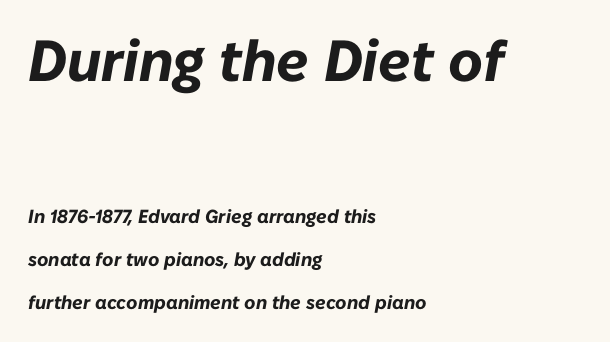
Q: Is the text bold? A: Yes.
Q: Is the text italic (slanted)? A: Yes, it leans right by about 10 degrees.
Q: Is the text underlined? A: No.
Q: How is the paragraph aligned? A: Left-aligned.
Q: Is the spacing between letters normal or unusually wide? A: Normal.
Q: Is the spacing between lines tight, normal or loose? A: Loose.
Q: Which block of text is set in a larger size, the first (top) or the second (bottom)? A: The first (top) one.
Q: Width (condensed, normal, or wide)? A: Normal.
Q: Stroke contrast? A: Low.
Q: x-height? A: Medium.
Q: Monospaced? A: No.
